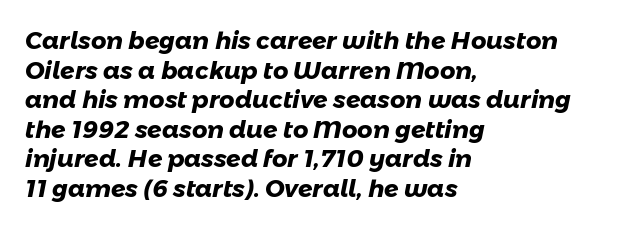
A classic flush-left, rag-right setting is used for this passage. You could call the tracking neutral — neither tight nor loose. The space directly below the letters is spotless. Weight check: bold — yes, fully.
